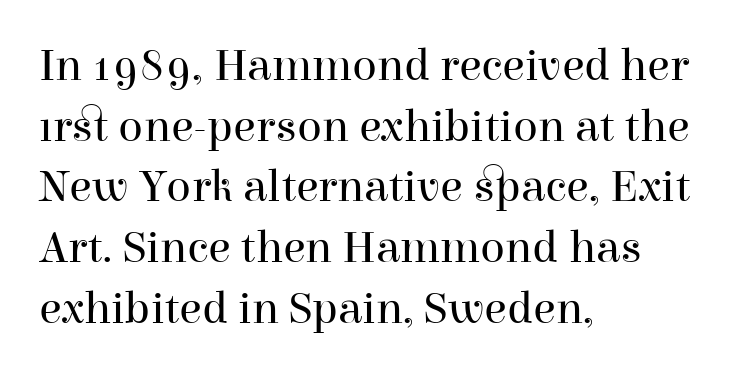
Q: Is the text bold? A: No.
Q: Is the text italic (slanted)? A: No, it is upright.
Q: Is the typeface a serif or a sans-serif typeface? A: Serif.
Q: Is the text underlined? A: No.
Q: How is the paragraph aligned? A: Left-aligned.
Q: Is the spacing between letters normal or unusually wide? A: Normal.
Q: Is the spacing between lines tight, normal or loose? A: Normal.
Q: Width (condensed, normal, or wide)? A: Normal.
Q: Stroke contrast? A: High.
Q: x-height? A: Medium.
Q: Monospaced? A: No.
